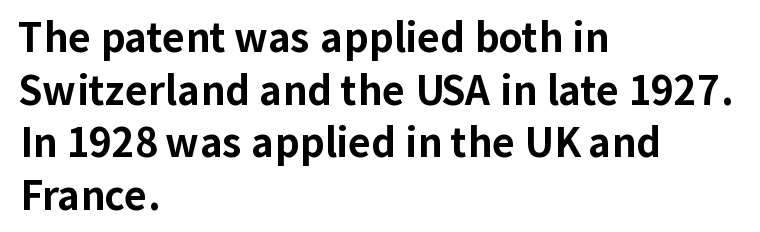
Q: Is the text bold? A: Yes.
Q: Is the text italic (slanted)? A: No, it is upright.
Q: Is the typeface a serif or a sans-serif typeface? A: Sans-serif.
Q: Is the text underlined? A: No.
Q: How is the paragraph aligned? A: Left-aligned.
Q: Is the spacing between letters normal or unusually wide? A: Normal.
Q: Is the spacing between lines tight, normal or loose? A: Normal.
Q: Width (condensed, normal, or wide)? A: Normal.
Q: Stroke contrast? A: Low.
Q: x-height? A: Medium.
Q: Monospaced? A: No.
